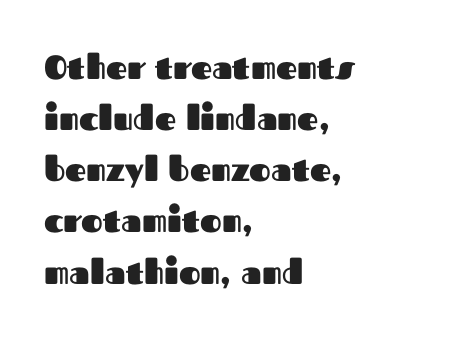
{"serif": "no", "italic": "no", "bold": "yes", "weight": "heavy", "width": "normal", "stroke_contrast": "medium", "x_height": "medium", "monospaced": "no", "underline": "no", "align": "left", "line_spacing": "normal", "line_spacing_ratio": 1.55, "letter_spacing": "normal", "letter_spacing_em": 0.0, "glyph_px": 33}
